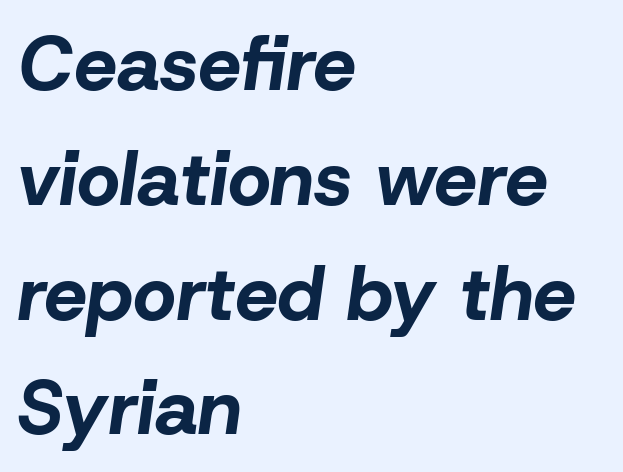
The image shows 76 px bold type, italic (leaning right); set left-aligned, normal line spacing (1.51x), normal letter spacing, not underlined; low stroke contrast and a medium x-height.
